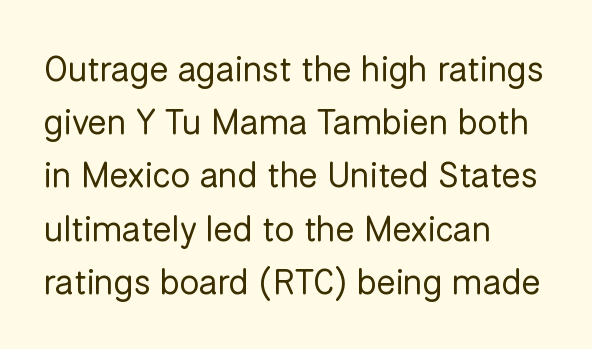
Character widths vary here, with narrow letters taking less room than wide ones. The lines are quadded left. Look at the bottom of the vertical strokes: they stop flat, with no serifs. Baseline-to-baseline distance is the conventional proportion of letter height. The type is set solid horizontally, with unmodified tracking. The font is comparable to plain body text, perhaps lighter.
